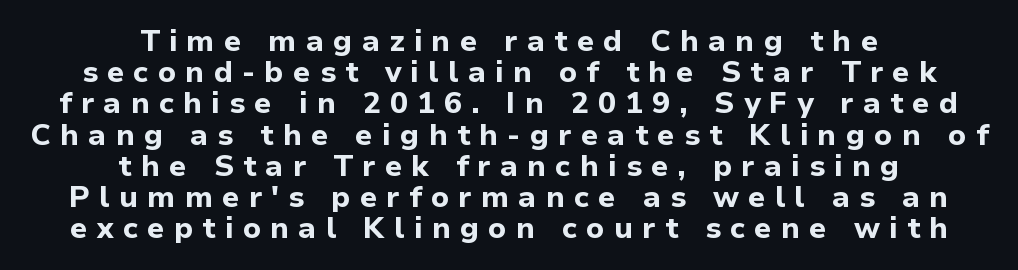
Q: Is the text bold? A: Yes.
Q: Is the text italic (slanted)? A: No, it is upright.
Q: Is the typeface a serif or a sans-serif typeface? A: Sans-serif.
Q: Is the text underlined? A: No.
Q: How is the paragraph aligned? A: Centered.
Q: Is the spacing between letters normal or unusually wide? A: Unusually wide.
Q: Is the spacing between lines tight, normal or loose? A: Tight.
Q: Width (condensed, normal, or wide)? A: Normal.
Q: Stroke contrast? A: Low.
Q: x-height? A: Medium.
Q: Monospaced? A: No.
